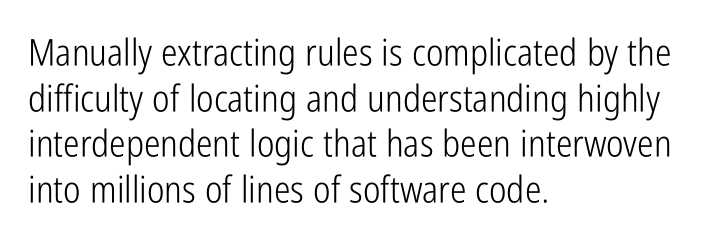
The image shows 37 px light, condensed sans-serif type, upright; set left-aligned, line spacing 1.23x, normal letter spacing, not underlined; low stroke contrast and a medium x-height.
